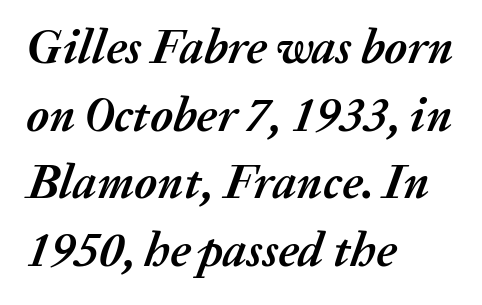
{"italic": "yes", "lean": "right", "slant_degrees": 20, "bold": "yes", "weight": "semibold", "width": "normal", "stroke_contrast": "medium", "x_height": "medium", "monospaced": "no", "underline": "no", "align": "left", "line_spacing": "normal", "line_spacing_ratio": 1.41, "letter_spacing": "normal", "letter_spacing_em": 0.0, "glyph_px": 48}
